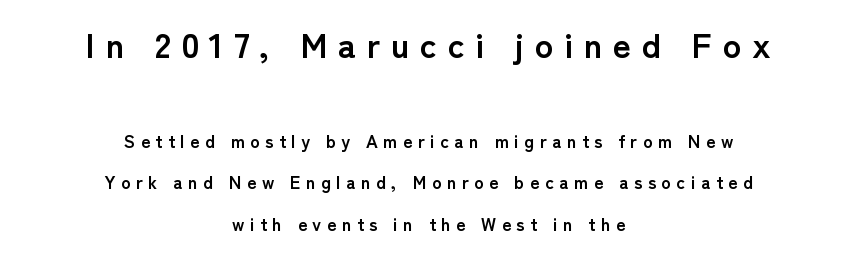
{"serif": "no", "italic": "no", "bold": "yes", "weight": "semibold", "width": "normal", "stroke_contrast": "low", "x_height": "medium", "monospaced": "no", "underline": "no", "align": "center", "line_spacing": "loose", "line_spacing_ratio": 2.33, "letter_spacing": "wide", "letter_spacing_em": 0.3, "larger_block": "first", "size_ratio": 1.94, "glyph_px": 35}
